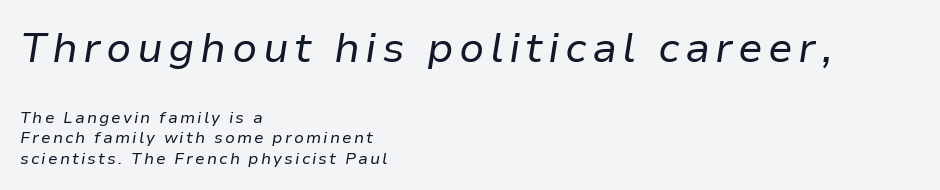
Q: Is the text bold? A: No.
Q: Is the text italic (slanted)? A: Yes, it leans right by about 9 degrees.
Q: Is the text underlined? A: No.
Q: How is the paragraph aligned? A: Left-aligned.
Q: Is the spacing between lines tight, normal or loose? A: Normal.
Q: Which block of text is set in a larger size, the first (top) or the second (bottom)? A: The first (top) one.
Q: Width (condensed, normal, or wide)? A: Normal.
Q: Stroke contrast? A: Low.
Q: x-height? A: Medium.
Q: Monospaced? A: No.
